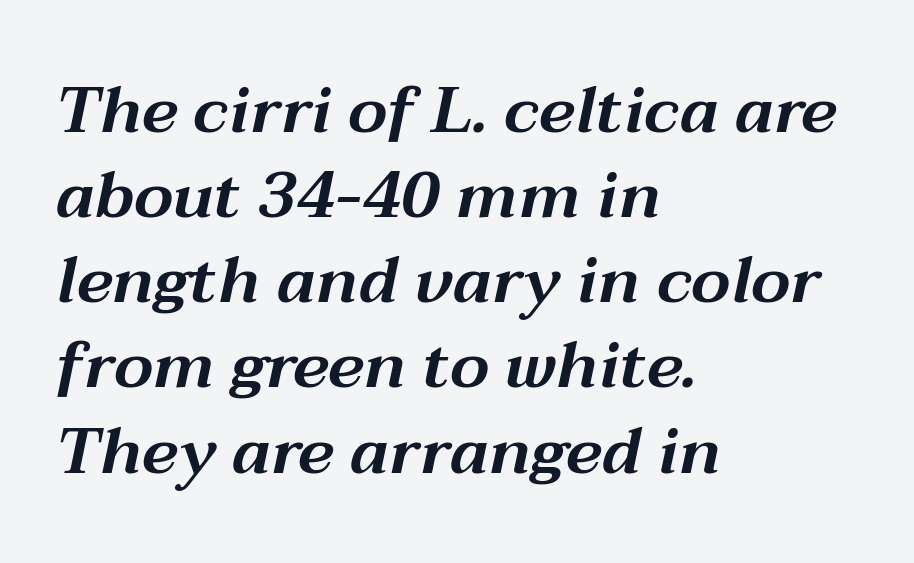
The image shows 65 px wide type, italic (leaning right); set left-aligned, normal line spacing (1.31x), normal letter spacing, not underlined; medium stroke contrast and a medium x-height.
